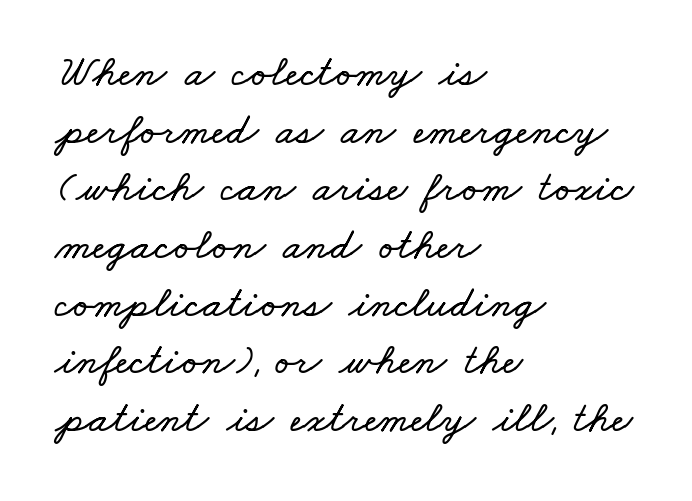
The image shows 44 px wide type; set left-aligned, normal line spacing (1.31x), normal letter spacing, not underlined; low stroke contrast and a small x-height.
